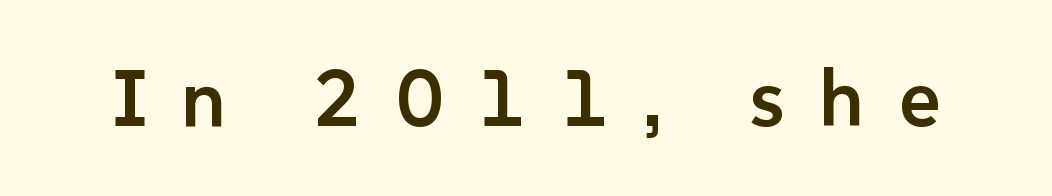
Does the type have serifs? No, each stem ends abruptly. A typesetter would call this proportional, since set widths differ per character. Is the letter spacing exaggerated? Yes — the characters are pushed far apart. A bare baseline throughout the passage. Semibold letterforms, between regular and bold. Designer's note — italics off, roman on.
